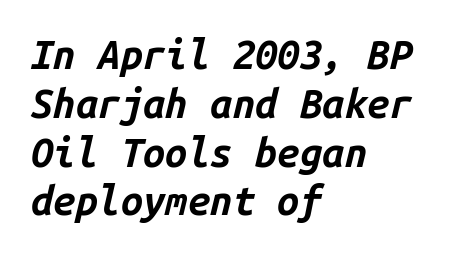
The space directly below the letters is spotless. Spacing between characters is what you'd get straight out of the box. Each letter, wide or thin by design, is forced into the same width here. The font is running at its bold setting.
